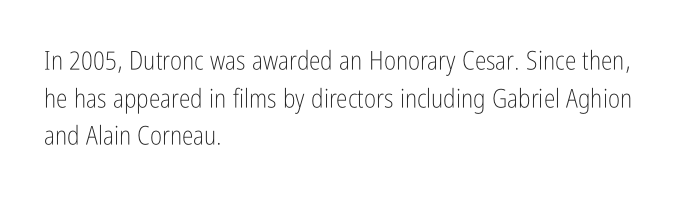
Q: Is the text bold? A: No.
Q: Is the text italic (slanted)? A: No, it is upright.
Q: Is the text underlined? A: No.
Q: How is the paragraph aligned? A: Left-aligned.
Q: Is the spacing between letters normal or unusually wide? A: Normal.
Q: Is the spacing between lines tight, normal or loose? A: Normal.
